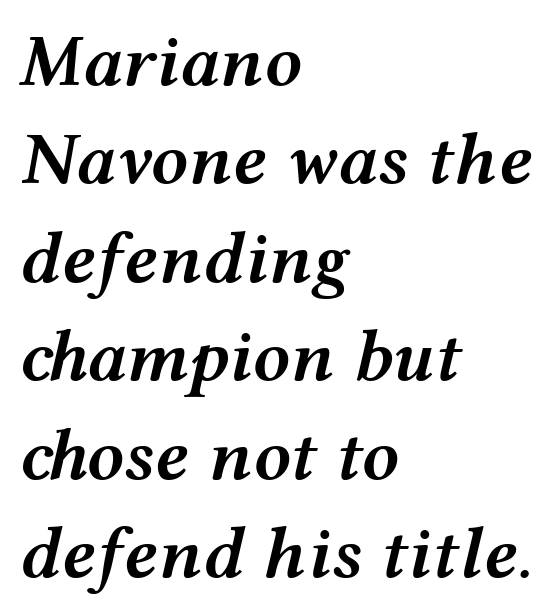
Q: Is the text bold? A: Semi-bold.
Q: Is the text italic (slanted)? A: Yes, it leans right by about 12 degrees.
Q: Is the text underlined? A: No.
Q: How is the paragraph aligned? A: Left-aligned.
Q: Is the spacing between letters normal or unusually wide? A: Normal.
Q: Is the spacing between lines tight, normal or loose? A: Normal.
Q: Width (condensed, normal, or wide)? A: Wide.
Q: Stroke contrast? A: Medium.
Q: x-height? A: Medium.
Q: Monospaced? A: No.
